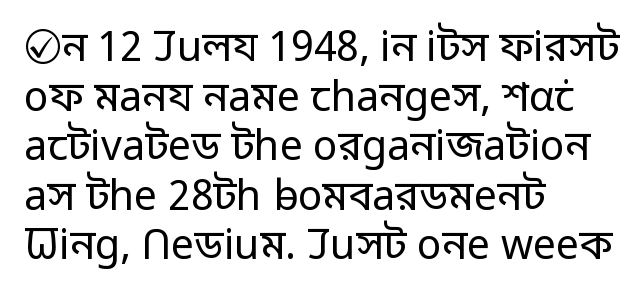
Tall strokes in this sample are plumb rather than angled. Are there feet on the stems? There aren't — it's a sans. The strokes are not fattened; the text isn't bold. The strip under each line holds only bare page. Observe the ordinary spacing: letters are neighbours, not strangers. The face used here is proportionally spaced, like ordinary book or web type.
